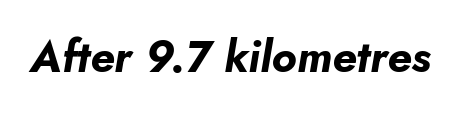
Compared with typical body copy, the letter spacing here is the same. The strip under each line holds only bare page. How heavy is the stroke? Heavy — this is a bold. Looks like regular typesetting: each glyph gets only the width it needs.
